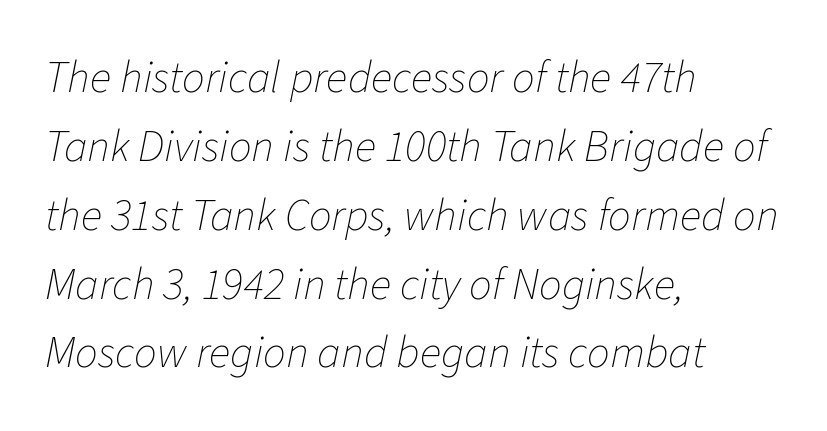
The specimen reads as italic at a glance. Think of a printed novel: that variable character pitch is what you see here. Is there much room between lines? A standard amount, neither cramped nor airy. Has an underline been added? It has not. Layout note: lines flush left.
